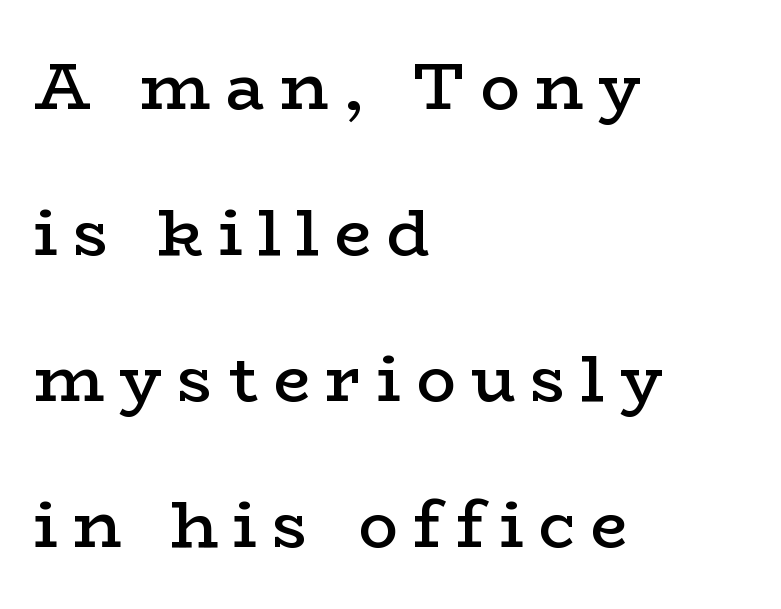
The image shows 66 px semibold, wide serif type, upright; set left-aligned, loose line spacing (2.21x), unusually wide letter spacing (+0.23 em), not underlined; low stroke contrast and a medium x-height.
